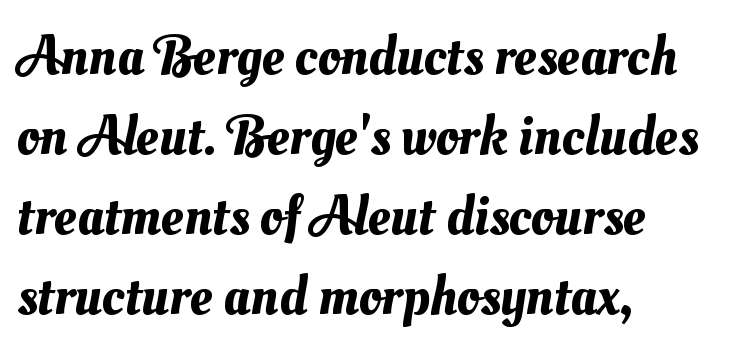
Here the designer chose a conventional face with non-uniform glyph widths. Reading down the column, the eye jumps a familiar distance to each next line. Descenders hang freely into open space. What stands out about the letter spacing? Nothing — it is the standard amount.
